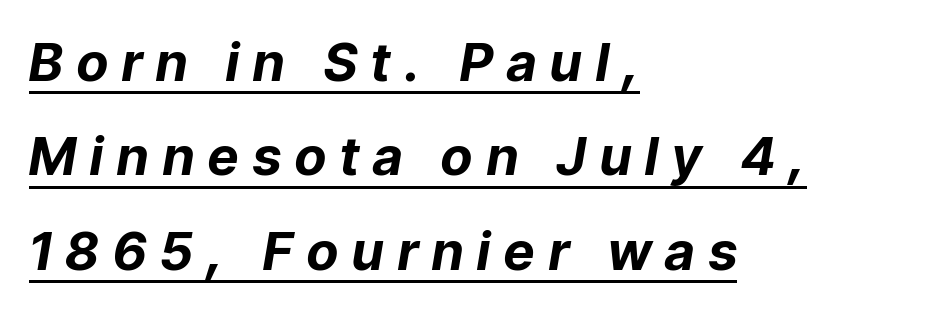
Q: Is the text bold? A: Yes.
Q: Is the text italic (slanted)? A: Yes, it leans right by about 9 degrees.
Q: Is the text underlined? A: Yes.
Q: How is the paragraph aligned? A: Left-aligned.
Q: Is the spacing between letters normal or unusually wide? A: Unusually wide.
Q: Width (condensed, normal, or wide)? A: Normal.
Q: Stroke contrast? A: Low.
Q: x-height? A: Medium.
Q: Monospaced? A: No.
